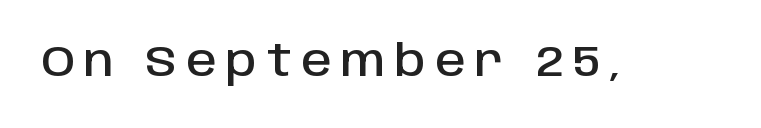
Q: Is the text italic (slanted)? A: No, it is upright.
Q: Is the typeface a serif or a sans-serif typeface? A: Sans-serif.
Q: Is the text underlined? A: No.
Q: Is the spacing between letters normal or unusually wide? A: Unusually wide.
Q: Width (condensed, normal, or wide)? A: Normal.
Q: Stroke contrast? A: Low.
Q: x-height? A: Large.
Q: Monospaced? A: No.
